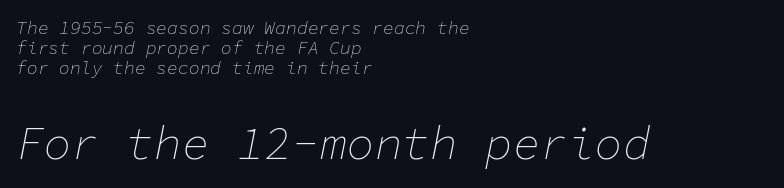
Q: Is the text bold? A: No.
Q: Is the text italic (slanted)? A: Yes, it leans right by about 11 degrees.
Q: Is the text underlined? A: No.
Q: How is the paragraph aligned? A: Left-aligned.
Q: Is the spacing between letters normal or unusually wide? A: Normal.
Q: Is the spacing between lines tight, normal or loose? A: Tight.
Q: Which block of text is set in a larger size, the first (top) or the second (bottom)? A: The second (bottom) one.
Q: Width (condensed, normal, or wide)? A: Normal.
Q: Stroke contrast? A: Low.
Q: x-height? A: Medium.
Q: Monospaced? A: Yes.
